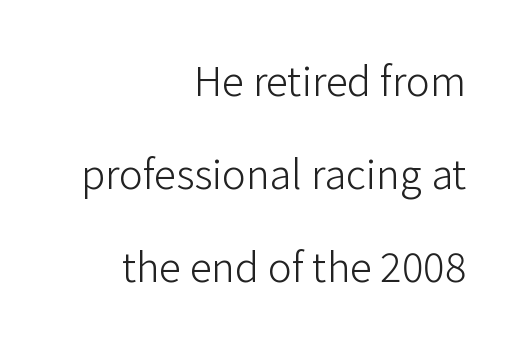
The image shows 40 px light sans-serif type, upright; set right-aligned, loose line spacing (2.33x), normal letter spacing, not underlined; low stroke contrast and a medium x-height.
